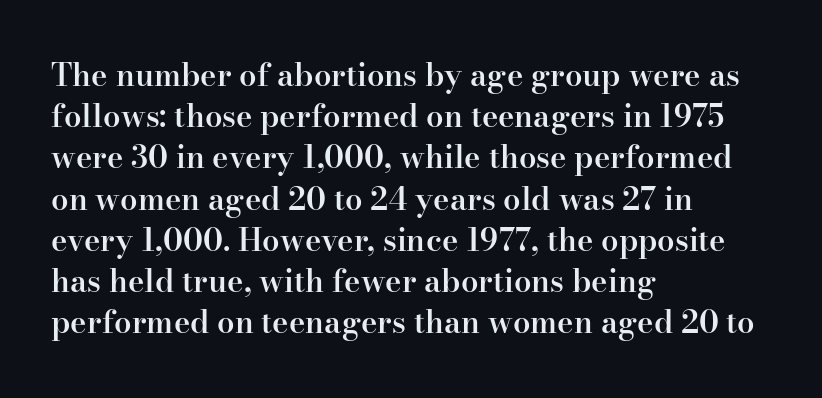
{"serif": "yes", "italic": "no", "bold": "semi", "weight": "semibold", "width": "normal", "stroke_contrast": "high", "x_height": "small", "monospaced": "no", "underline": "no", "align": "left", "line_spacing": "normal", "line_spacing_ratio": 1.33, "letter_spacing": "normal", "letter_spacing_em": 0.0, "glyph_px": 31}
